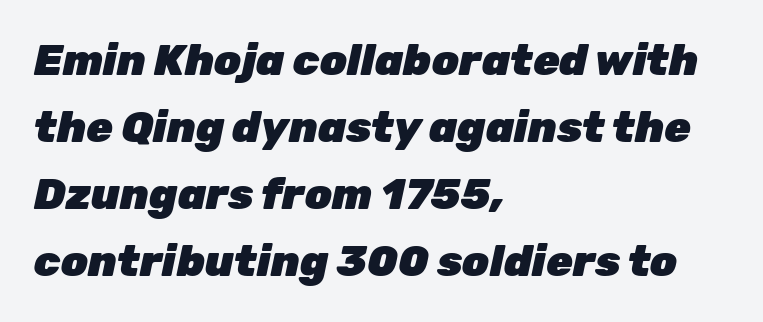
{"italic": "yes", "lean": "right", "slant_degrees": 12, "bold": "yes", "weight": "heavy", "width": "normal", "stroke_contrast": "low", "x_height": "medium", "monospaced": "no", "underline": "no", "align": "left", "line_spacing": "normal", "line_spacing_ratio": 1.56, "letter_spacing": "normal", "letter_spacing_em": 0.0, "glyph_px": 43}
